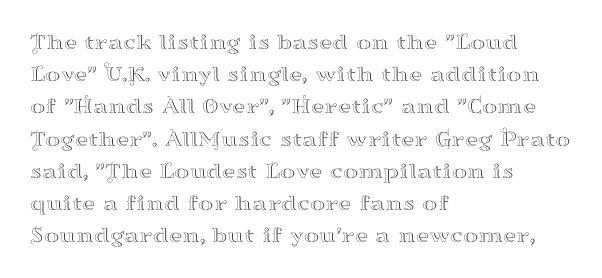
{"italic": "no", "underline": "no", "align": "left", "line_spacing": "normal", "line_spacing_ratio": 1.4, "letter_spacing": "normal", "letter_spacing_em": 0.0, "glyph_px": 23}
